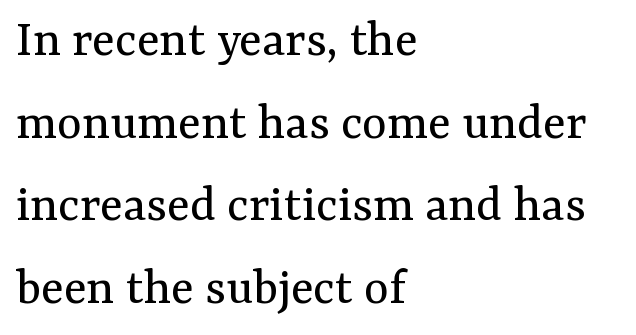
The space directly below the letters is spotless. The rendering uses natural spacing where letterforms have individual widths. The designer went with a serif here, giving each stem small feet. The strokes are not fattened; the text isn't bold. A student would call this left alignment; a typographer would say flush left, rag right.
